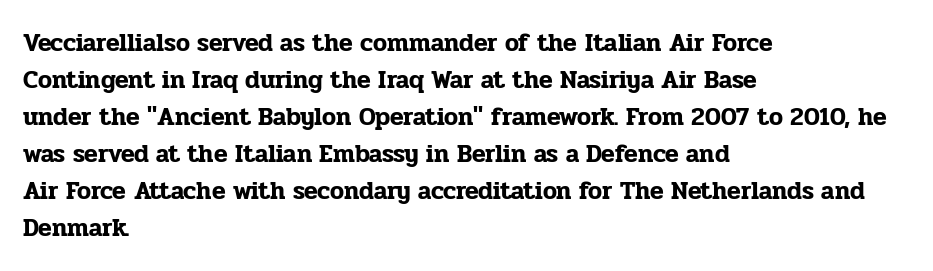
The image shows 25 px text type, upright; set left-aligned, normal line spacing (1.48x), normal letter spacing, not underlined.
